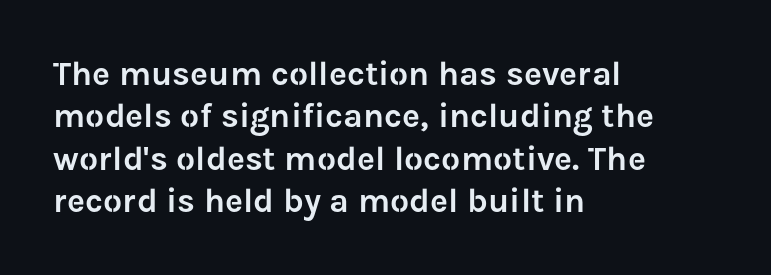
Reading down the block, your eye returns to a fixed left position each line. Looks like regular typesetting: each glyph gets only the width it needs. Standard letterfit; no display-style spreading of the glyphs. Type style note: lacks serifs. Rule under the text: the space is simply empty. Vertical spacing — default.
